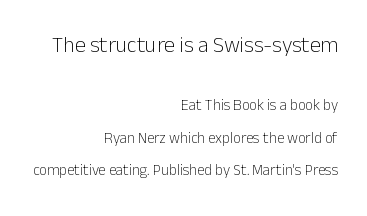
{"italic": "no", "bold": "no", "underline": "no", "align": "right", "line_spacing": "loose", "line_spacing_ratio": 2.17, "letter_spacing": "normal", "letter_spacing_em": 0.0, "larger_block": "first", "size_ratio": 1.47, "glyph_px": 22}
